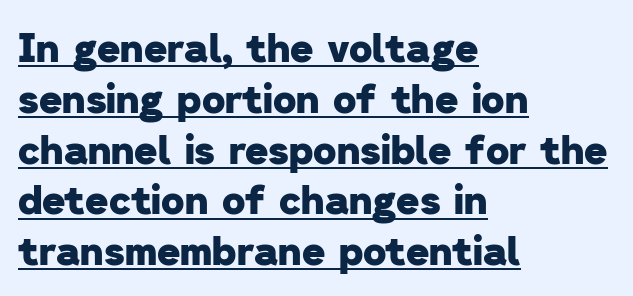
Typographic density is high because the face is bold. A typesetter would call this proportional, since set widths differ per character. The letterforms sit shoulder to shoulder at normal distance. The rendering shows plain stroke endings on the letterforms — a sans-serif design. Regular leading.
